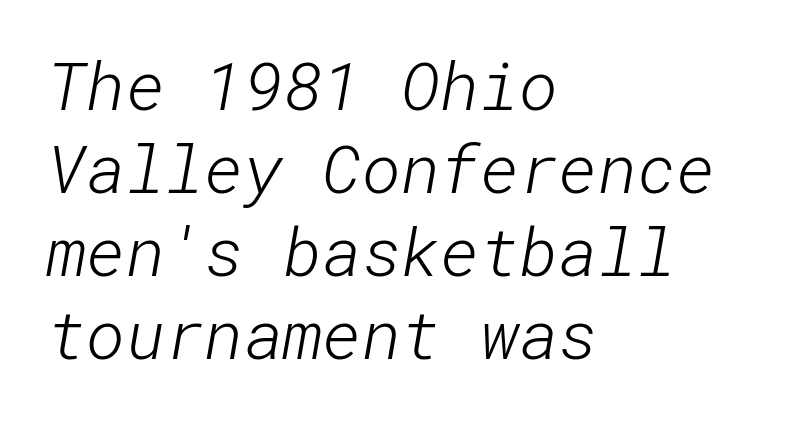
The passage is arranged the way most books set body copy — flush left. The type is set solid horizontally, with unmodified tracking. The characters are drawn with everyday or finer stroke widths. This rendering features lettering with no underline. To sum up the face: it is a sans, with no serifs.
